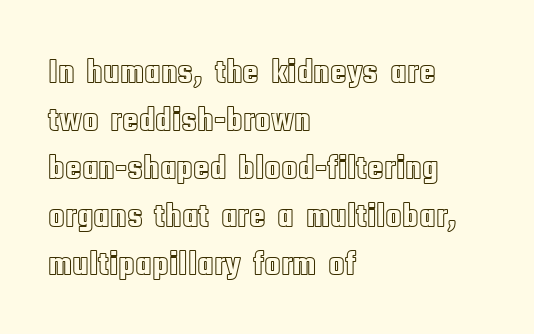
The image shows 34 px condensed type, upright; set left-aligned, normal line spacing (1.41x), normal letter spacing, not underlined; a large x-height.
